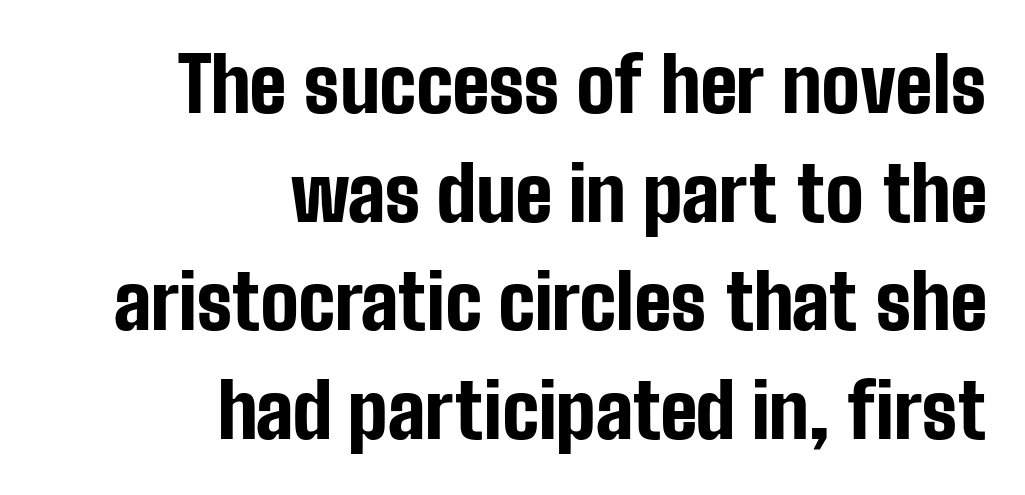
The image shows 76 px bold, condensed sans-serif type, upright; set right-aligned, normal line spacing (1.43x), normal letter spacing, not underlined; low stroke contrast and a medium x-height.
